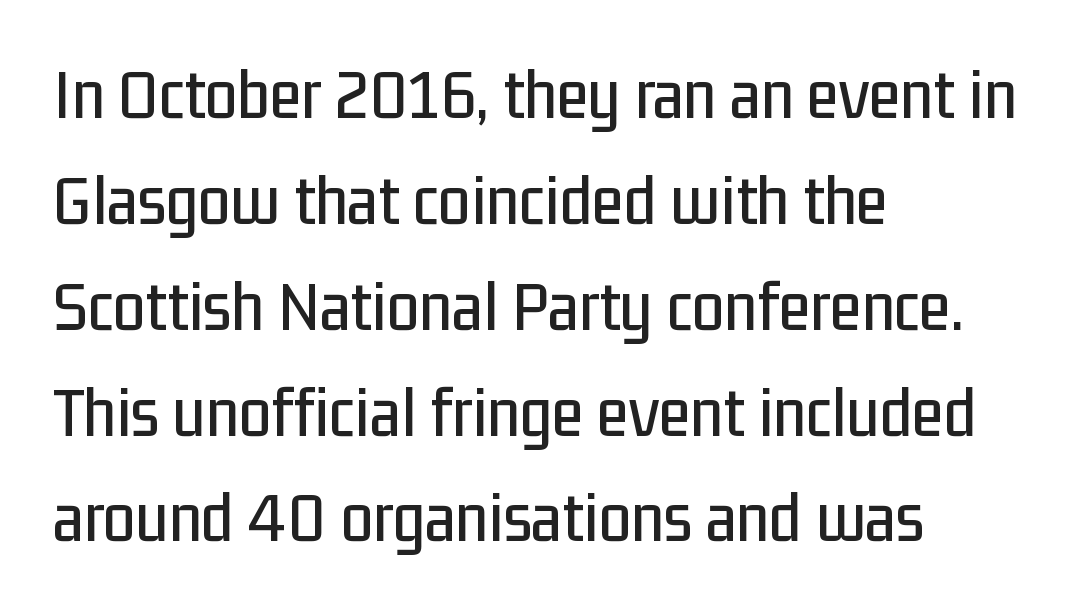
Q: Is the text italic (slanted)? A: No, it is upright.
Q: Is the typeface a serif or a sans-serif typeface? A: Sans-serif.
Q: Is the text underlined? A: No.
Q: How is the paragraph aligned? A: Left-aligned.
Q: Is the spacing between letters normal or unusually wide? A: Normal.
Q: Is the spacing between lines tight, normal or loose? A: Normal.
Q: Width (condensed, normal, or wide)? A: Condensed.
Q: Stroke contrast? A: Low.
Q: x-height? A: Medium.
Q: Monospaced? A: No.
